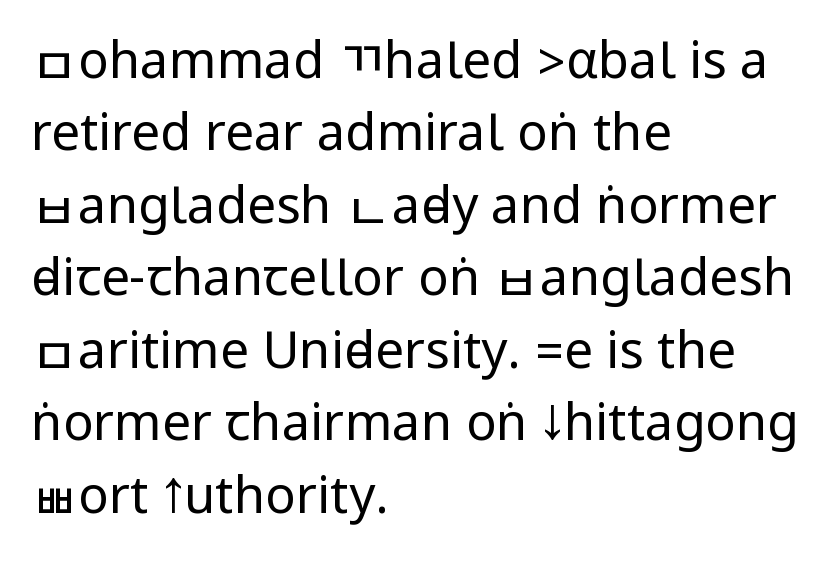
The image shows 51 px regular-weight, condensed sans-serif type, upright; set left-aligned, normal line spacing (1.42x), normal letter spacing, not underlined; low stroke contrast.
